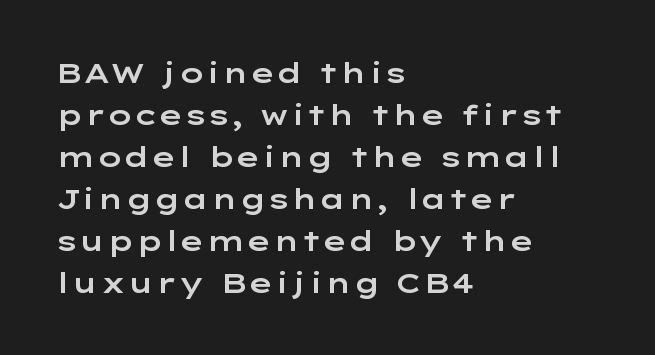
Q: Is the text italic (slanted)? A: No, it is upright.
Q: Is the typeface a serif or a sans-serif typeface? A: Sans-serif.
Q: Is the text underlined? A: No.
Q: How is the paragraph aligned? A: Left-aligned.
Q: Is the spacing between letters normal or unusually wide? A: Normal.
Q: Is the spacing between lines tight, normal or loose? A: Normal.
Q: Width (condensed, normal, or wide)? A: Wide.
Q: Stroke contrast? A: Low.
Q: x-height? A: Medium.
Q: Monospaced? A: No.
